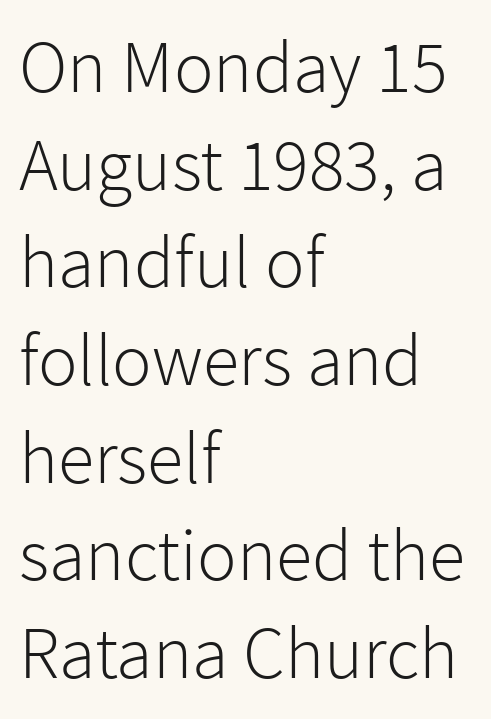
Q: Is the text bold? A: No.
Q: Is the text italic (slanted)? A: No, it is upright.
Q: Is the typeface a serif or a sans-serif typeface? A: Sans-serif.
Q: Is the text underlined? A: No.
Q: How is the paragraph aligned? A: Left-aligned.
Q: Is the spacing between letters normal or unusually wide? A: Normal.
Q: Is the spacing between lines tight, normal or loose? A: Normal.
Q: Width (condensed, normal, or wide)? A: Normal.
Q: Stroke contrast? A: Low.
Q: x-height? A: Medium.
Q: Monospaced? A: No.
